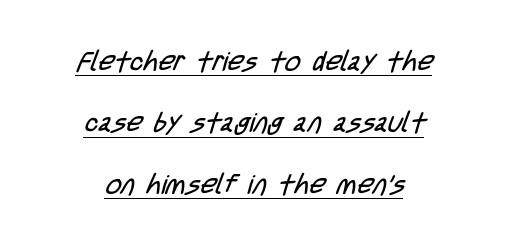
Q: Is the text bold? A: No.
Q: Is the text underlined? A: Yes.
Q: How is the paragraph aligned? A: Centered.
Q: Is the spacing between letters normal or unusually wide? A: Normal.
Q: Is the spacing between lines tight, normal or loose? A: Loose.
